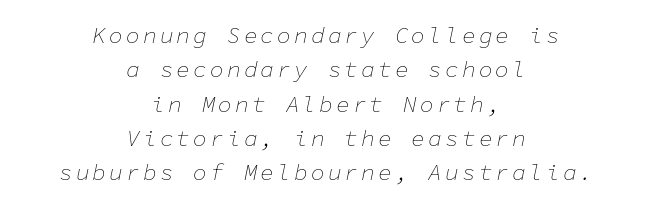
Neither beginnings nor endings align; midpoints do. Is there much room between lines? A standard amount, neither cramped nor airy. The strokes are not fattened; the text isn't bold. The typography opts for an oblique posture over an upright one. No word sits above an underline.
